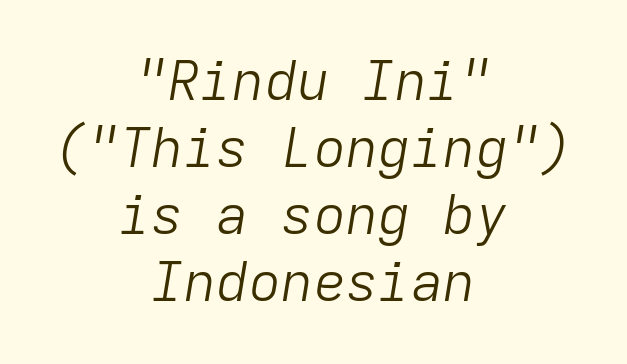
The face used here is monospaced, like something from a code editor. A clean baseline with only descenders dipping below it. In terms of letterspacing, this is plain default setting. Is this a heavy cut? Hardly; it is regular or lighter.
